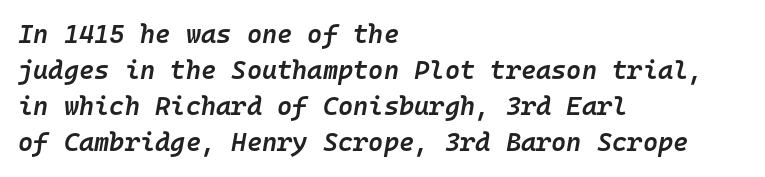
Teacher's note: observe the even left margin — that is flush-left alignment. Interline gaps are of average width in this sample. Notice how the stems are inclined rather than vertical — that's the hallmark of italics. A typesetter would call this zero additional tracking.
